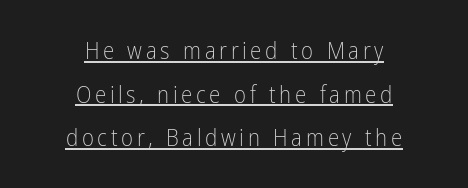
Vertical stems look standard width or narrower in stroke. Ordinary non-slanted type is in use. Quick note: interline space is abundant. Like a heading marked for emphasis, these lines bear an underscore. Horizontal alignment here is central, giving a formal, balanced look.
